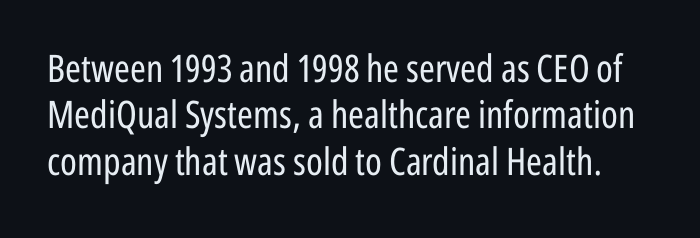
These lines are rendered in a variable-pitch font. Descender tails drop into unmarked territory. The tracking reads as untouched default to a designer's eye. You can tell it's not italic because the verticals are truly vertical. The letters look calm and open, with moderate or lighter stems. What kind of face is this? One without serifs — a sans.
